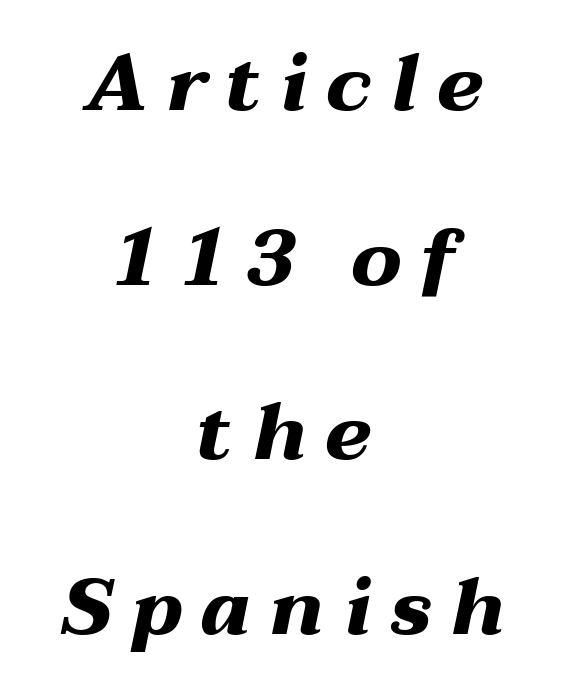
Q: Is the text bold? A: Yes.
Q: Is the text italic (slanted)? A: Yes, it leans right by about 12 degrees.
Q: Is the text underlined? A: No.
Q: How is the paragraph aligned? A: Centered.
Q: Is the spacing between letters normal or unusually wide? A: Unusually wide.
Q: Is the spacing between lines tight, normal or loose? A: Loose.
Q: Width (condensed, normal, or wide)? A: Wide.
Q: Stroke contrast? A: Medium.
Q: x-height? A: Medium.
Q: Monospaced? A: No.
